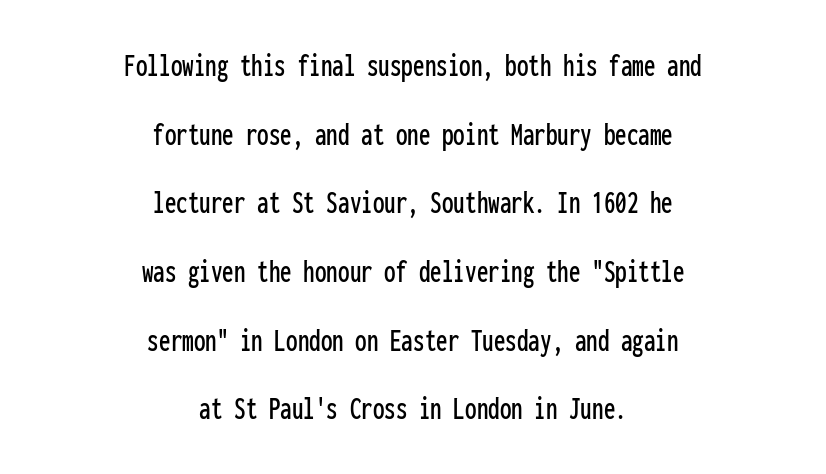
Q: Is the text italic (slanted)? A: No, it is upright.
Q: Is the typeface a serif or a sans-serif typeface? A: Sans-serif.
Q: Is the text underlined? A: No.
Q: How is the paragraph aligned? A: Centered.
Q: Is the spacing between letters normal or unusually wide? A: Normal.
Q: Is the spacing between lines tight, normal or loose? A: Loose.
Q: Width (condensed, normal, or wide)? A: Condensed.
Q: Stroke contrast? A: Low.
Q: x-height? A: Medium.
Q: Monospaced? A: Yes.
